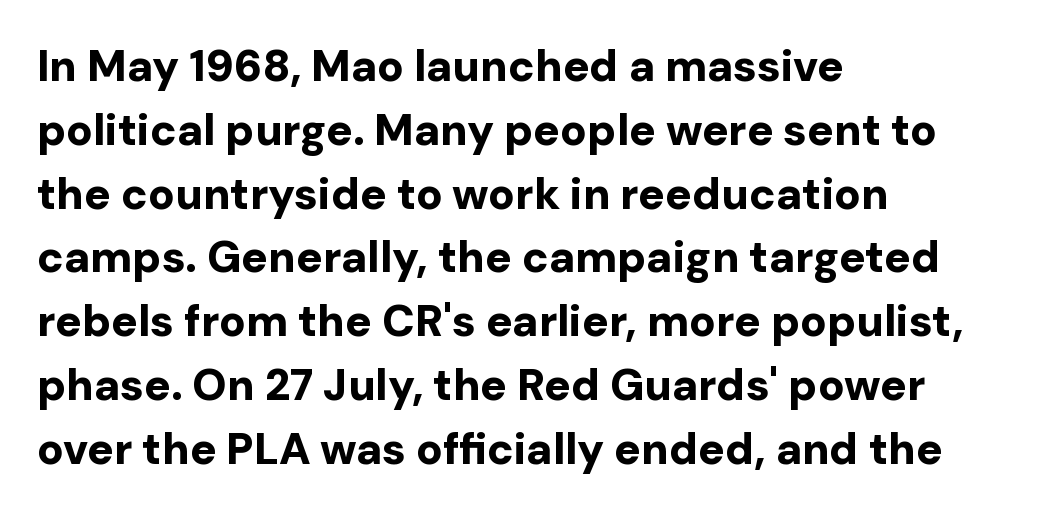
Q: Is the text bold? A: Yes.
Q: Is the text italic (slanted)? A: No, it is upright.
Q: Is the typeface a serif or a sans-serif typeface? A: Sans-serif.
Q: Is the text underlined? A: No.
Q: How is the paragraph aligned? A: Left-aligned.
Q: Is the spacing between letters normal or unusually wide? A: Normal.
Q: Is the spacing between lines tight, normal or loose? A: Normal.
Q: Width (condensed, normal, or wide)? A: Normal.
Q: Stroke contrast? A: Low.
Q: x-height? A: Medium.
Q: Monospaced? A: No.
